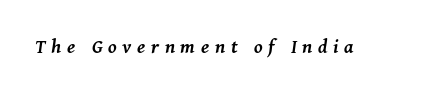
Honestly, there is no underline to notice here at all. Substantial extra tracking has been applied to these lines. The whole block is typeset with a tilt. A somewhat darkened texture: the type is semibold rather than bold.
